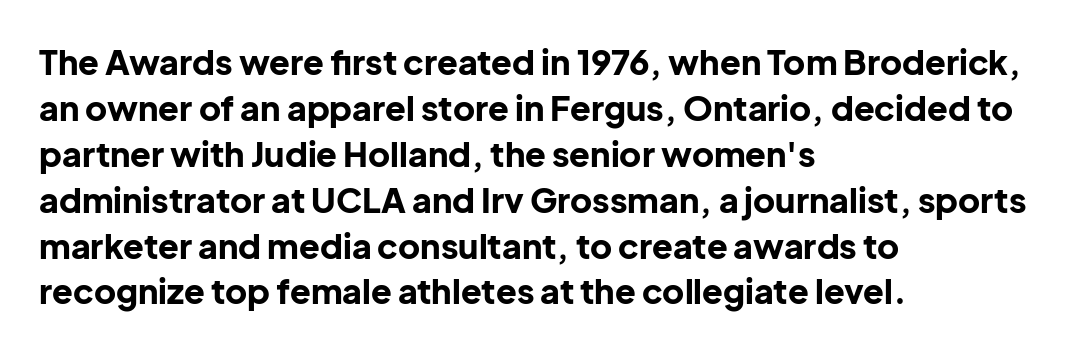
The image shows 34 px bold sans-serif type, upright; set left-aligned, normal line spacing (1.35x), normal letter spacing, not underlined; low stroke contrast and a medium x-height.
